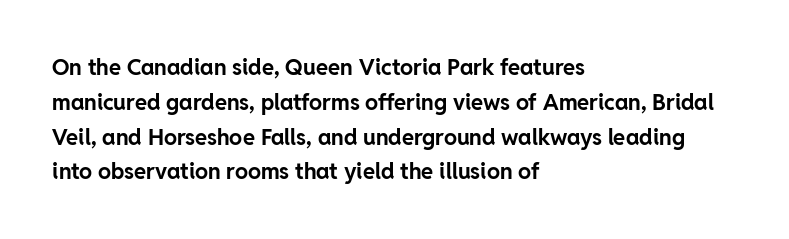
The image shows 22 px bold type, upright; set left-aligned, normal line spacing (1.58x), normal letter spacing, not underlined.
